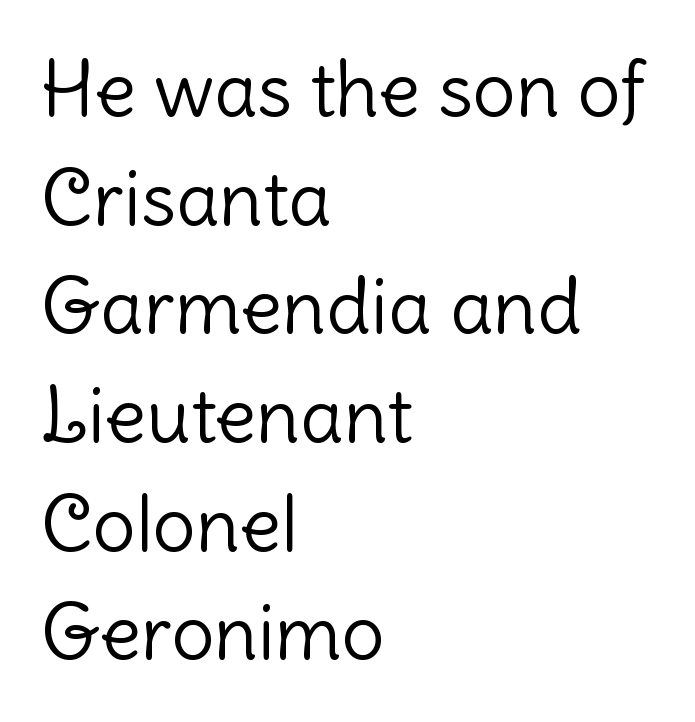
The rendering shows plain stroke endings on the letterforms — a sans-serif design. The text block is weighted toward the left margin, trailing off unevenly rightward. Observe the ordinary spacing: letters are neighbours, not strangers. Just letters on the line, the space beneath them empty.
